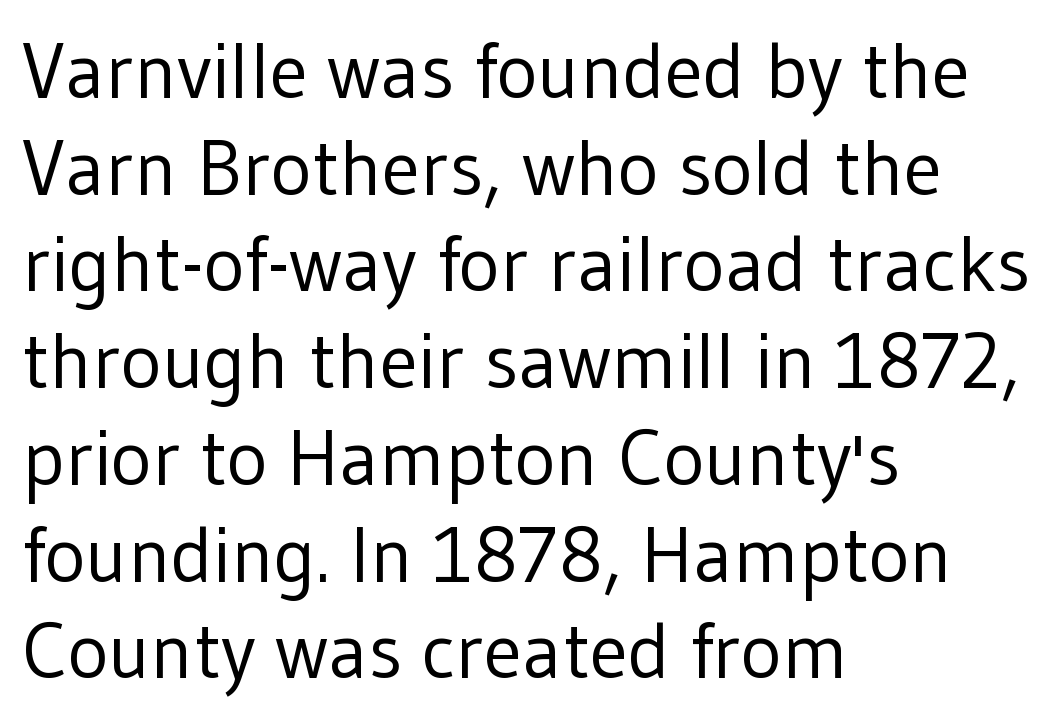
{"serif": "no", "italic": "no", "bold": "no", "weight": "regular", "width": "normal", "stroke_contrast": "low", "x_height": "medium", "monospaced": "no", "underline": "no", "align": "left", "line_spacing_ratio": 1.24, "letter_spacing": "normal", "letter_spacing_em": 0.0, "glyph_px": 78}
